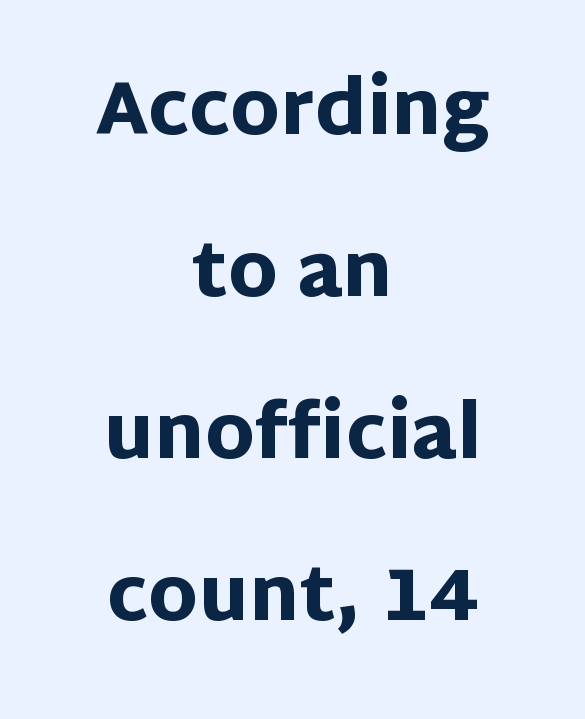
The image shows 74 px heavy sans-serif type, upright; set centered, loose line spacing (2.19x), normal letter spacing, not underlined; low stroke contrast and a large x-height.
